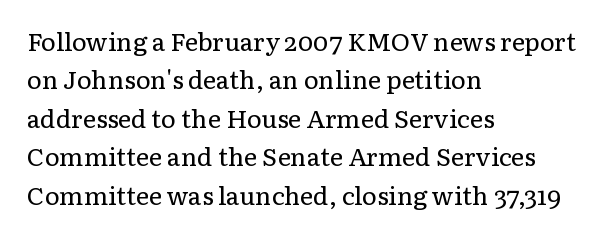
The image shows 25 px text type, upright; set left-aligned, normal line spacing (1.54x), normal letter spacing, not underlined.
